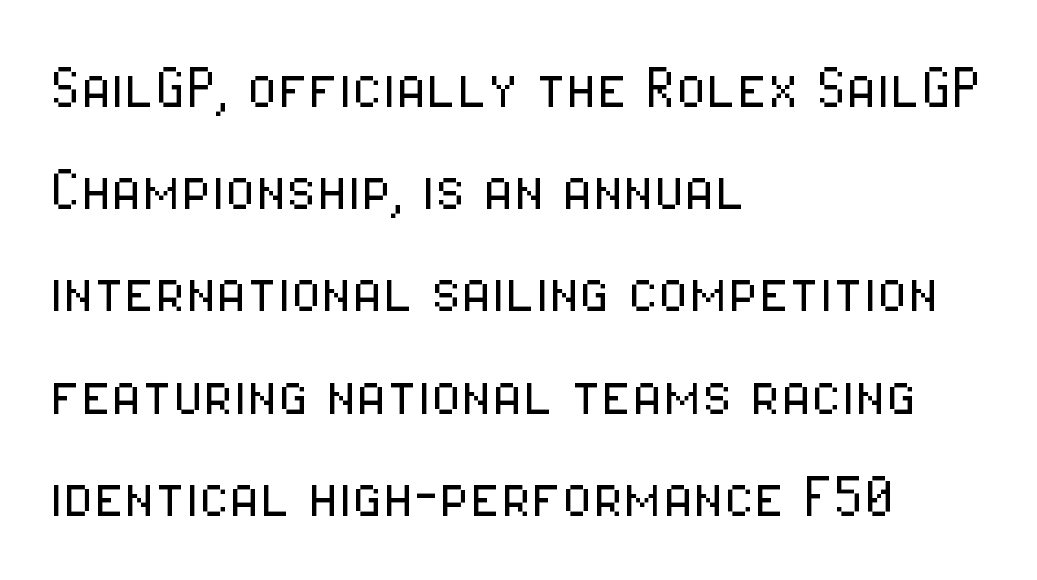
A normal amount of white space separates one row of letters from the next. You can tell it's not italic because the verticals are truly vertical. The face used here is a sans, in the tradition of grotesques and geometrics. This rendering features lettering with no underline. In terms of letterspacing, this is plain default setting. Notice how the passage keeps a crisp vertical edge on the left only.
